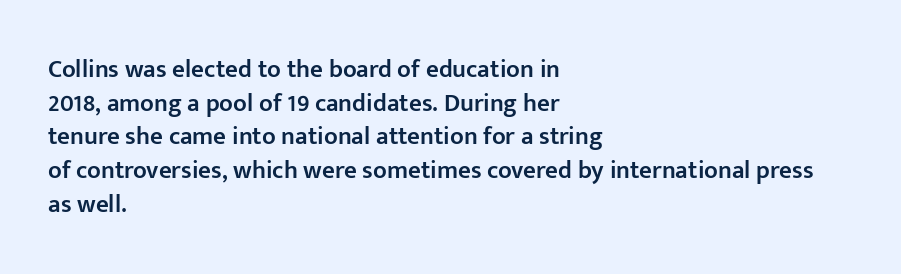
{"italic": "no", "bold": "semi", "underline": "no", "align": "left", "line_spacing": "normal", "line_spacing_ratio": 1.35, "letter_spacing": "normal", "letter_spacing_em": 0.0, "glyph_px": 25}
